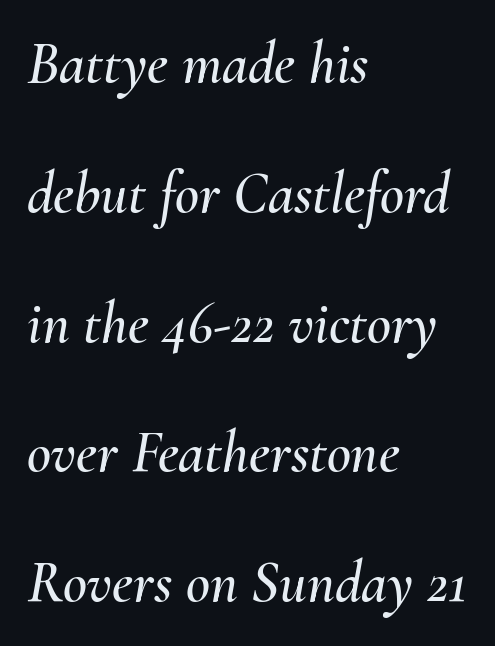
Is this a fixed-width face? No — the glyphs have proportional, varying widths. Style check: oblique. The glyphs are unaccompanied by any horizontal stroke below them. Compared with a centered layout, this one pins lines to the left instead. Students, observe: this is what heavily led, spacious text looks like. Observe the ordinary spacing: letters are neighbours, not strangers.
